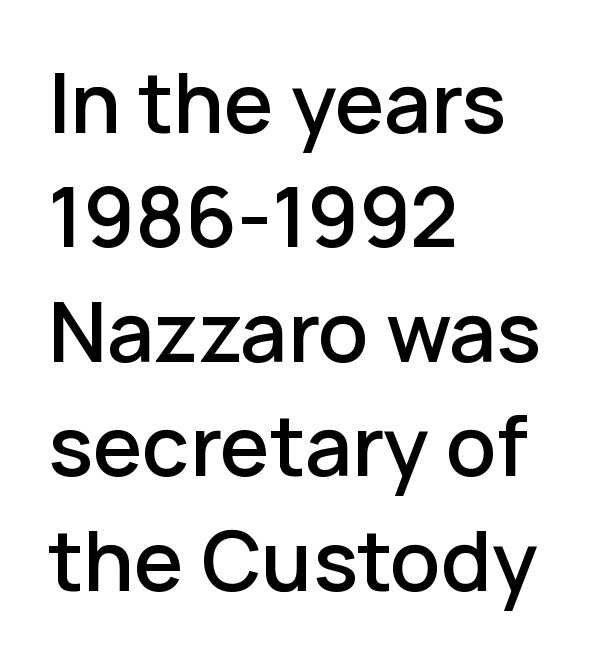
The image shows 80 px semibold sans-serif type, upright; set left-aligned, normal line spacing (1.43x), normal letter spacing, not underlined; low stroke contrast and a medium x-height.
